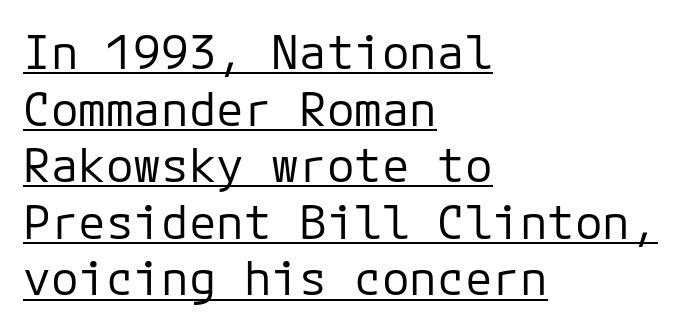
{"serif": "no", "italic": "no", "bold": "no", "weight": "regular", "width": "normal", "stroke_contrast": "low", "x_height": "medium", "monospaced": "yes", "underline": "yes", "align": "left", "line_spacing_ratio": 1.23, "letter_spacing": "normal", "letter_spacing_em": 0.0, "glyph_px": 46}
